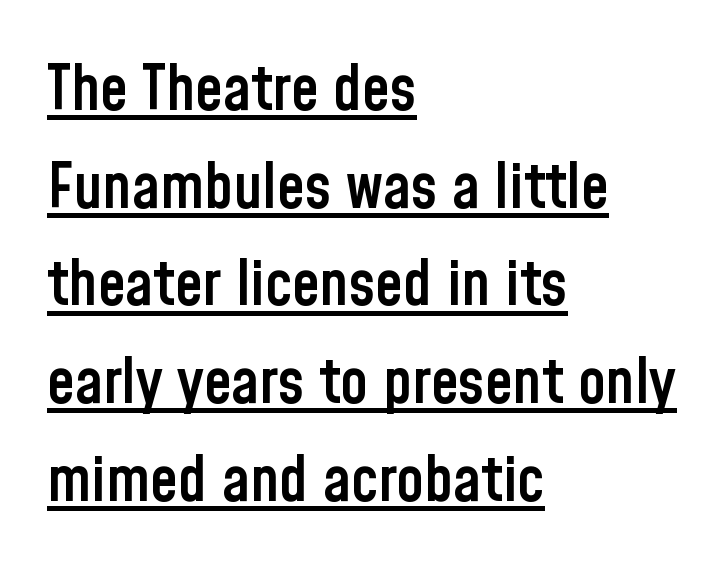
The type family on display is of the sans-serif kind. Do the letters lean? They stand straight. The face used here is proportionally spaced, like ordinary book or web type. In designer terms, the underline attribute is active on this setting. The compositor pushed each line to the left boundary.
